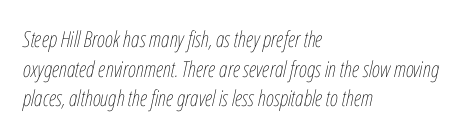
Q: Is the text bold? A: No.
Q: Is the text italic (slanted)? A: Yes, it leans right by about 12 degrees.
Q: Is the text underlined? A: No.
Q: How is the paragraph aligned? A: Left-aligned.
Q: Is the spacing between letters normal or unusually wide? A: Normal.
Q: Is the spacing between lines tight, normal or loose? A: Normal.
